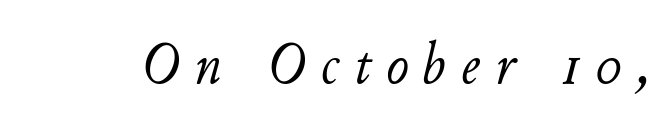
Q: Is the text bold? A: No.
Q: Is the text italic (slanted)? A: Yes, it leans right by about 11 degrees.
Q: Is the text underlined? A: No.
Q: Is the spacing between letters normal or unusually wide? A: Unusually wide.
Q: Width (condensed, normal, or wide)? A: Normal.
Q: Stroke contrast? A: Low.
Q: x-height? A: Small.
Q: Monospaced? A: No.
